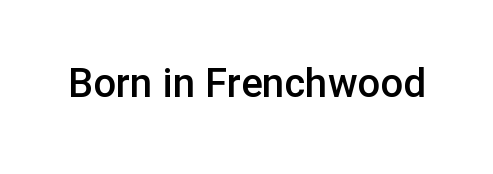
Q: Is the text bold? A: Semi-bold.
Q: Is the text italic (slanted)? A: No, it is upright.
Q: Is the typeface a serif or a sans-serif typeface? A: Sans-serif.
Q: Is the text underlined? A: No.
Q: Is the spacing between letters normal or unusually wide? A: Normal.
Q: Width (condensed, normal, or wide)? A: Normal.
Q: Stroke contrast? A: Low.
Q: x-height? A: Medium.
Q: Monospaced? A: No.
